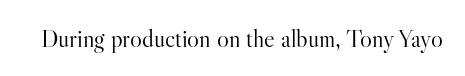
{"italic": "no", "bold": "no", "underline": "no", "letter_spacing": "normal", "letter_spacing_em": 0.0, "glyph_px": 25}
